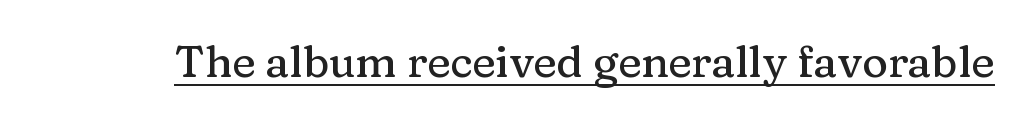
The image shows 44 px serif type, upright; set normal letter spacing, underlined; medium stroke contrast and a medium x-height.
